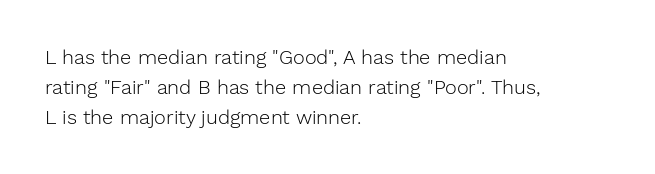
The image shows 20 px text type, upright; set left-aligned, normal line spacing (1.49x), normal letter spacing, not underlined.
